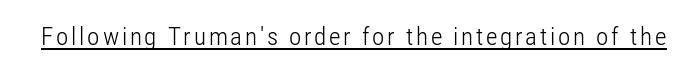
The image shows 25 px text type, upright; set underlined.
